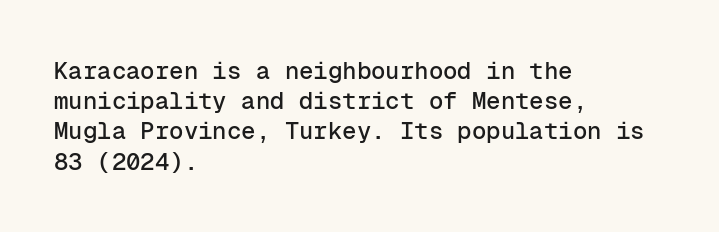
{"italic": "no", "underline": "no", "align": "left", "line_spacing": "normal", "line_spacing_ratio": 1.26, "letter_spacing": "normal", "letter_spacing_em": 0.0, "glyph_px": 24}
